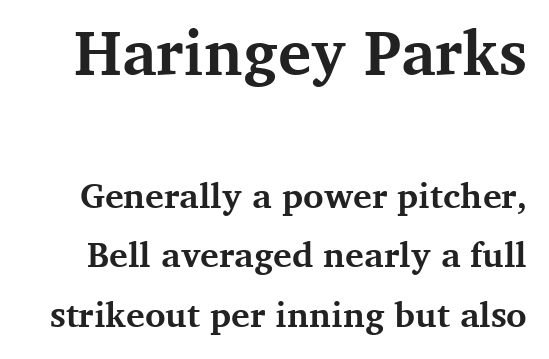
Is this a fixed-width face? No — the glyphs have proportional, varying widths. Underline: absent. The face used here appears at its bigger size in the upper chunk. Glyph-to-glyph distance matches everyday printed text.
